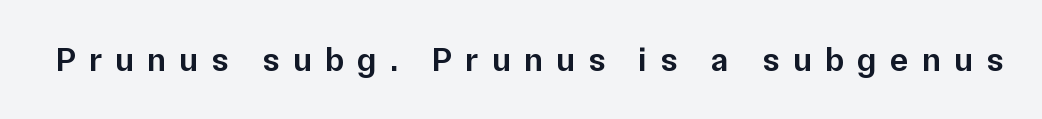
The image shows 34 px semibold sans-serif type, upright; set unusually wide letter spacing (+0.39 em), not underlined; low stroke contrast and a medium x-height.
